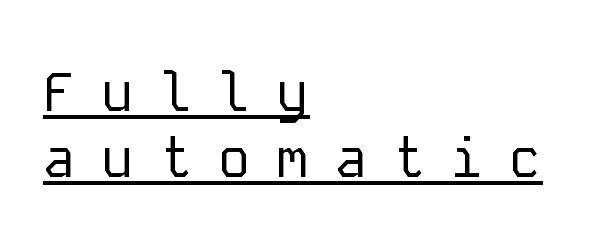
The image shows 55 px regular-weight sans-serif type, upright, monospaced; set left-aligned, line spacing 1.2x, unusually wide letter spacing (+0.46 em), underlined; low stroke contrast and a medium x-height.
